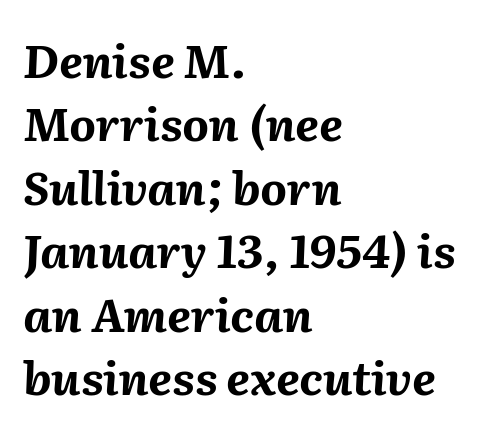
The image shows 46 px bold type, italic (leaning right); set left-aligned, normal line spacing (1.38x), normal letter spacing, not underlined; medium stroke contrast and a medium x-height.
